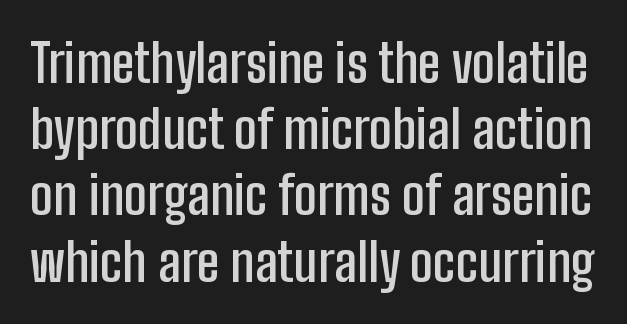
The image shows 53 px semibold, condensed sans-serif type, upright; set normal line spacing (1.25x), normal letter spacing, not underlined; low stroke contrast and a medium x-height.
